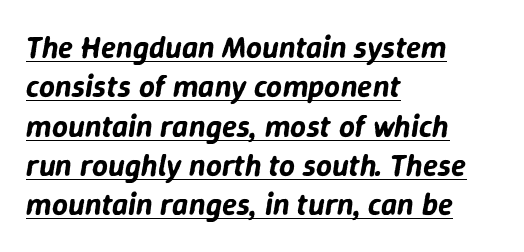
{"italic": "yes", "lean": "right", "slant_degrees": 9, "width": "normal", "stroke_contrast": "low", "x_height": "medium", "monospaced": "no", "underline": "yes", "align": "left", "line_spacing": "normal", "line_spacing_ratio": 1.27, "letter_spacing": "normal", "letter_spacing_em": 0.0, "glyph_px": 31}
